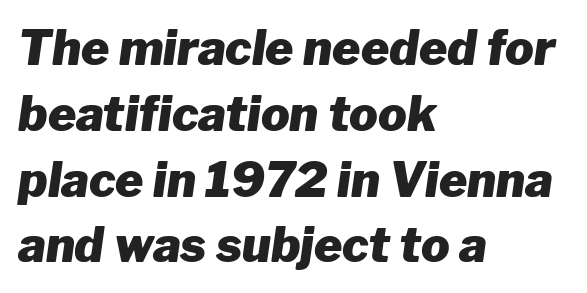
Horizontal bands of white between lines are of average thickness. Note the varied advance widths — an 'i' is clearly narrower than an 'm'. A student would call this left alignment; a typographer would say flush left, rag right. Designer's note — italics engaged.
